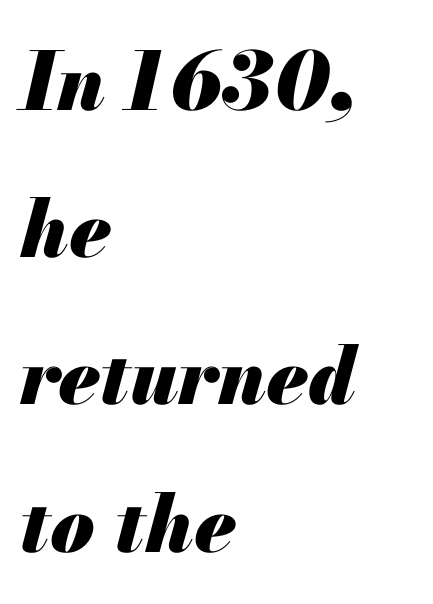
{"italic": "yes", "lean": "right", "slant_degrees": 13, "bold": "yes", "weight": "heavy", "width": "normal", "stroke_contrast": "medium", "x_height": "small", "monospaced": "no", "underline": "no", "align": "left", "line_spacing_ratio": 1.84, "letter_spacing": "normal", "letter_spacing_em": 0.0, "glyph_px": 80}
